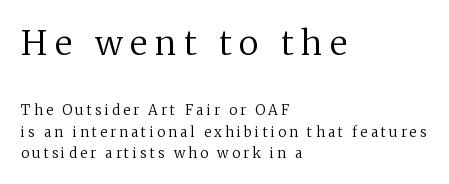
Q: Is the text bold? A: No.
Q: Is the text italic (slanted)? A: No, it is upright.
Q: Is the typeface a serif or a sans-serif typeface? A: Serif.
Q: Is the text underlined? A: No.
Q: How is the paragraph aligned? A: Left-aligned.
Q: Is the spacing between letters normal or unusually wide? A: Unusually wide.
Q: Is the spacing between lines tight, normal or loose? A: Normal.
Q: Which block of text is set in a larger size, the first (top) or the second (bottom)? A: The first (top) one.
Q: Width (condensed, normal, or wide)? A: Normal.
Q: Stroke contrast? A: Medium.
Q: x-height? A: Medium.
Q: Monospaced? A: No.
